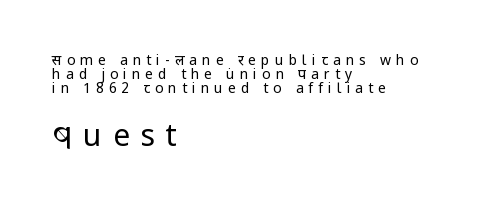
The rendering uses a small line-height, squeezing the rows. The passage shown has open, widely tracked lettering throughout. Vertical strokes here are truly vertical. Letters rest on an invisible, unmarked baseline.
